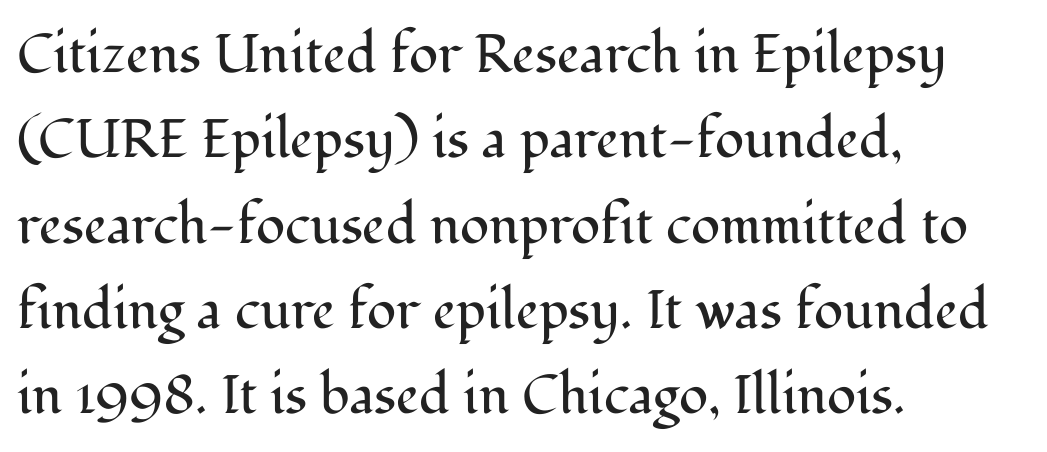
{"serif": "yes", "italic": "no", "bold": "no", "weight": "regular", "width": "normal", "stroke_contrast": "medium", "x_height": "medium", "monospaced": "no", "underline": "no", "align": "left", "line_spacing": "normal", "line_spacing_ratio": 1.58, "letter_spacing": "normal", "letter_spacing_em": 0.0, "glyph_px": 54}
